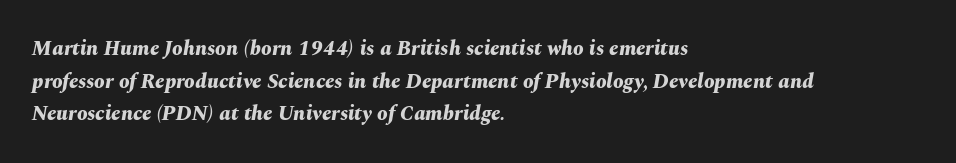
Q: Is the text bold? A: Yes.
Q: Is the text italic (slanted)? A: Yes, it leans right by about 10 degrees.
Q: Is the text underlined? A: No.
Q: How is the paragraph aligned? A: Left-aligned.
Q: Is the spacing between letters normal or unusually wide? A: Normal.
Q: Is the spacing between lines tight, normal or loose? A: Normal.
